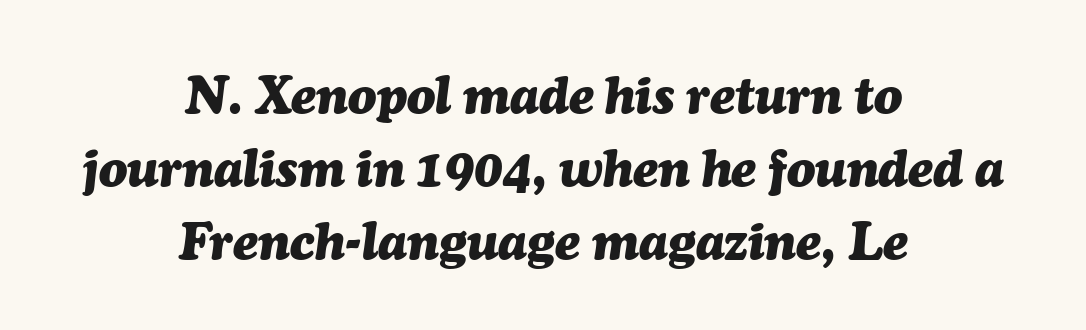
Q: Is the text bold? A: Yes.
Q: Is the text italic (slanted)? A: Yes, it leans right by about 7 degrees.
Q: Is the text underlined? A: No.
Q: How is the paragraph aligned? A: Centered.
Q: Is the spacing between letters normal or unusually wide? A: Normal.
Q: Is the spacing between lines tight, normal or loose? A: Normal.
Q: Width (condensed, normal, or wide)? A: Normal.
Q: Stroke contrast? A: Medium.
Q: x-height? A: Medium.
Q: Monospaced? A: No.
